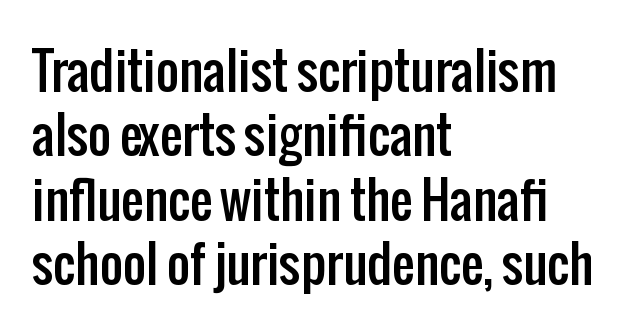
The image shows 50 px condensed sans-serif type, upright; set left-aligned, normal line spacing (1.29x), normal letter spacing, not underlined; low stroke contrast and a medium x-height.
